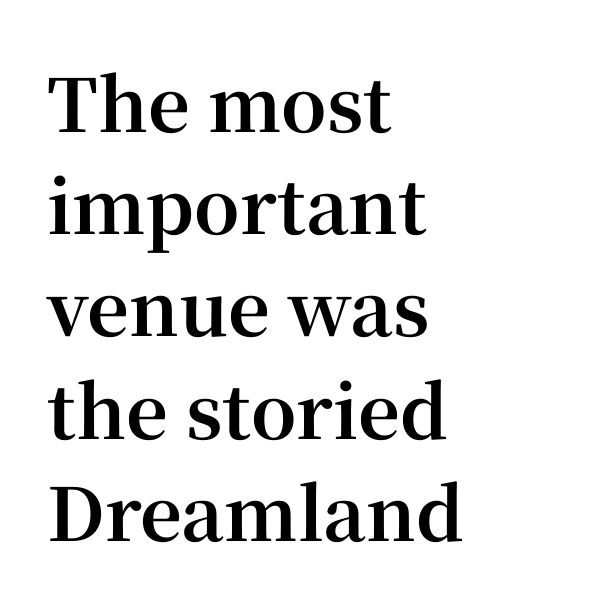
Layout note: lines flush left. If you drew a line through each stem, it would be perfectly vertical. What's the leading like? Ordinary, nothing unusual. Each word holds together tightly as a unit, with standard inter-letter gaps. Strokes here are thick enough to call this a true bold.
